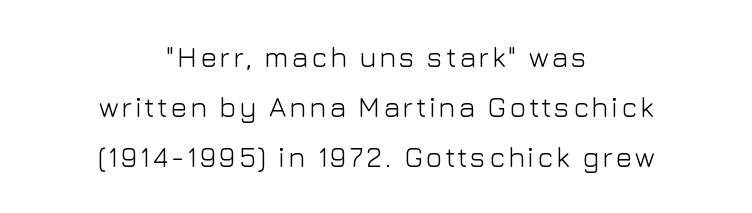
Q: Is the text bold? A: No.
Q: Is the text italic (slanted)? A: No, it is upright.
Q: Is the typeface a serif or a sans-serif typeface? A: Sans-serif.
Q: Is the text underlined? A: No.
Q: How is the paragraph aligned? A: Centered.
Q: Width (condensed, normal, or wide)? A: Normal.
Q: Stroke contrast? A: Low.
Q: x-height? A: Medium.
Q: Monospaced? A: No.
